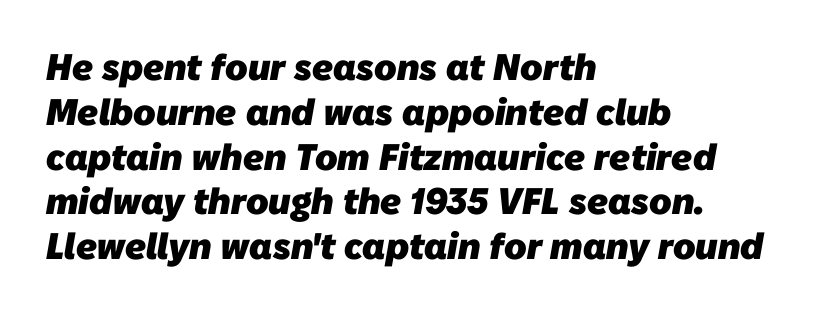
Strong, thick strokes mark this as bold type. This rendering employs a face without finishing strokes, i.e., a sans-serif. Words float on clear page, feet unadorned. No extra tracking has been applied to these lines. Each letter keeps its own natural width here, so spacing adapts to shape. Notice how the passage keeps a crisp vertical edge on the left only.
